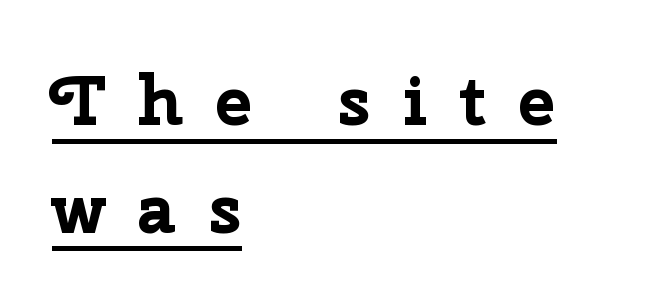
Does the lettering tilt? It doesn't — this is upright. Observe the absence of serifs on each vertical stroke in this sample. Line starts are locked; line ends wander. Note the varied advance widths — an 'i' is clearly narrower than an 'm'. Quick note: underline on. Compared with an ordinary text face, these strokes are far heavier — a full bold.
